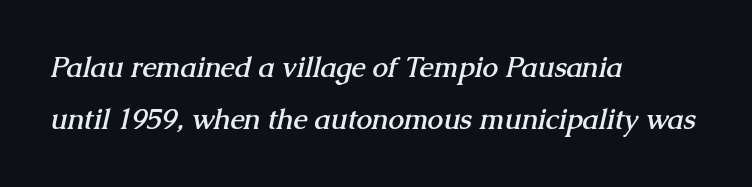
{"serif": "yes", "bold": "yes", "weight": "semibold", "width": "normal", "stroke_contrast": "medium", "x_height": "medium", "monospaced": "no", "underline": "no", "align": "left", "line_spacing_ratio": 1.85, "letter_spacing": "normal", "letter_spacing_em": 0.0, "glyph_px": 28}
